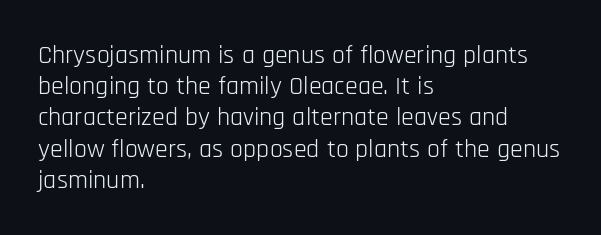
{"italic": "no", "bold": "no", "underline": "no", "align": "left", "line_spacing_ratio": 1.2, "letter_spacing": "normal", "letter_spacing_em": 0.0, "glyph_px": 26}
